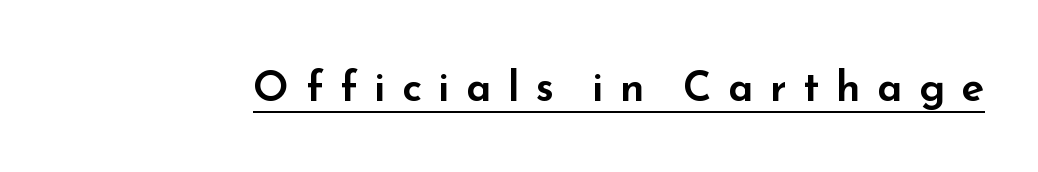
The image shows 42 px wide sans-serif type, upright; set unusually wide letter spacing (+0.39 em), underlined; low stroke contrast and a small x-height.
